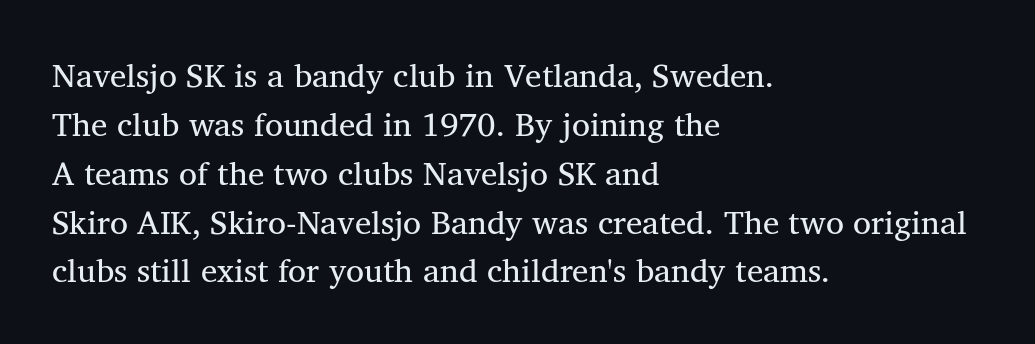
The image shows 33 px serif type, upright; set left-aligned, normal line spacing (1.48x), normal letter spacing, not underlined; medium stroke contrast and a medium x-height.
